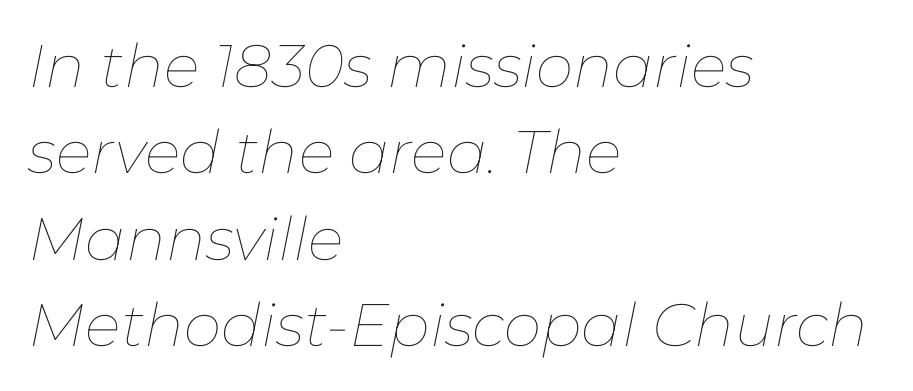
The strokes are not fattened; the text isn't bold. This sample has the flowing, uneven cadence of proportional lettering. Baseline-to-baseline distance is the conventional proportion of letter height. You could call the tracking neutral — neither tight nor loose.
